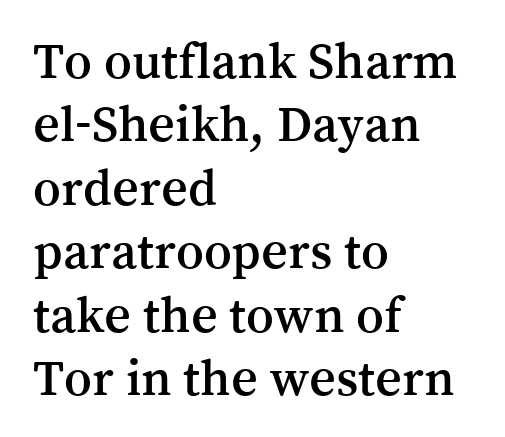
Here the glyphs are tracked normally, forming tight word shapes. One-word summary of the alignment: left. Designer's note — italics off, roman on. The letters carry serifs — small finishing strokes at the ends of their stems. Character widths vary here, with narrow letters taking less room than wide ones. Underlining? Definitely not there.
